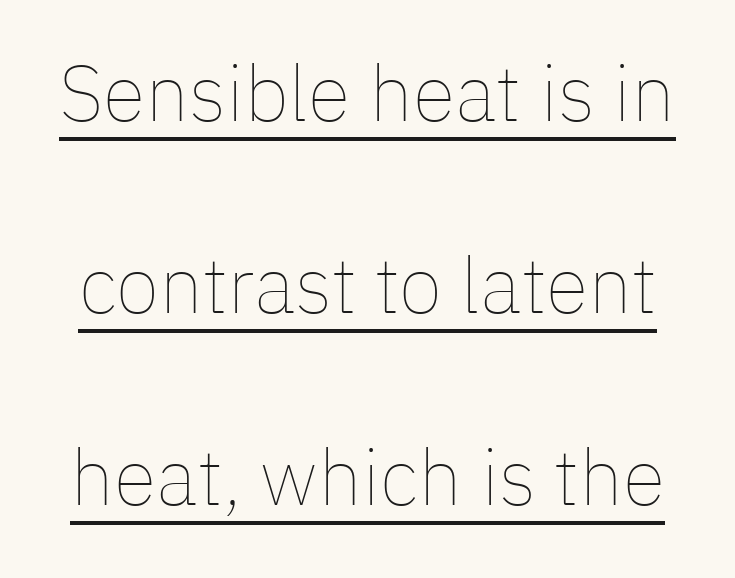
The passage shown is typed in a proportional face where columns would drift. Tracking value appears to be zero — textbook default spacing. The lettering is marked with a stroke running underneath it. This sample uses an upright cut, with every glyph sitting square on the baseline. Caption: face not bold, strokes unweighted.
